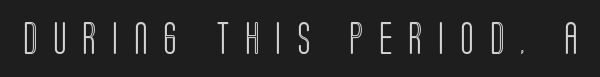
The passage shown is typed in a proportional face where columns would drift. Letter spacing: wide. Tall strokes in this sample are plumb rather than angled. Has an underline been added? It has not.
